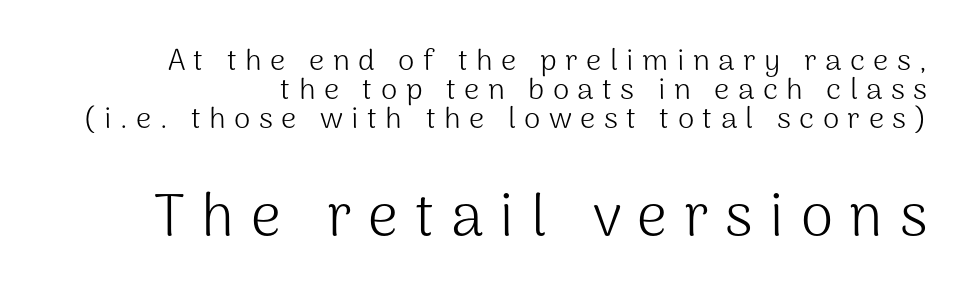
Size contrast runs from small at the top to large at the bottom. Is the letter spacing exaggerated? Yes — the characters are pushed far apart. The rendering uses natural spacing where letterforms have individual widths. Reading down the column, the eye jumps only a short way to each next line. Typographically, this falls in the sans-serif category. Tall strokes in this sample are plumb rather than angled.
